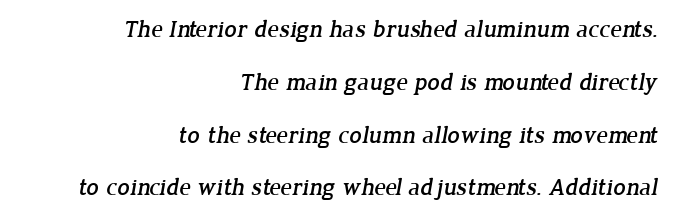
Nobody touched the tracking dial on this one. Has an underline been added? It has not. Leading: increased. The text block is weighted toward the right margin, trailing off unevenly leftward.
